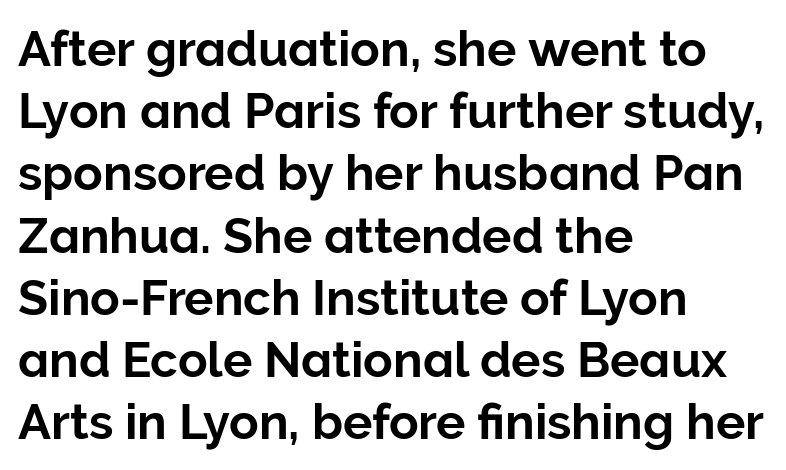
{"serif": "no", "italic": "no", "width": "normal", "stroke_contrast": "low", "x_height": "medium", "monospaced": "no", "underline": "no", "align": "left", "line_spacing": "normal", "line_spacing_ratio": 1.27, "letter_spacing": "normal", "letter_spacing_em": 0.0, "glyph_px": 49}
